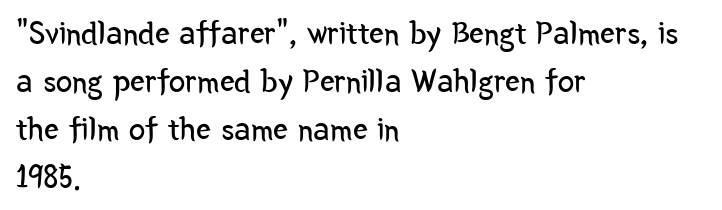
Has an underline been added? It has not. Summary of vertical rhythm: regular, with standard interline spacing. These lines are rendered in a variable-pitch font. A typesetter would mark this as roman, not italic. The type family on display is of the sans-serif kind.
